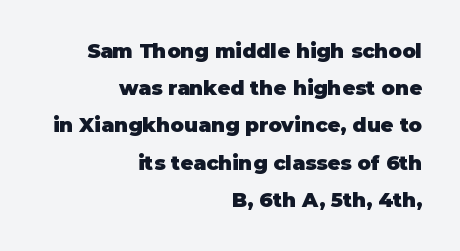
The image shows 20 px bold type, upright; set right-aligned, line spacing 1.86x, normal letter spacing, not underlined.
